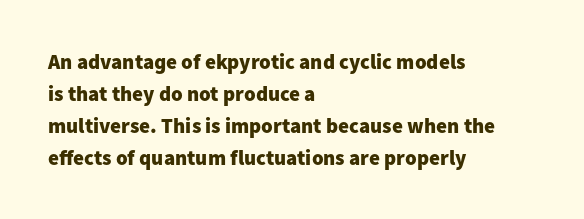
Q: Is the text bold? A: Yes.
Q: Is the text italic (slanted)? A: No, it is upright.
Q: Is the text underlined? A: No.
Q: How is the paragraph aligned? A: Left-aligned.
Q: Is the spacing between letters normal or unusually wide? A: Normal.
Q: Is the spacing between lines tight, normal or loose? A: Normal.
